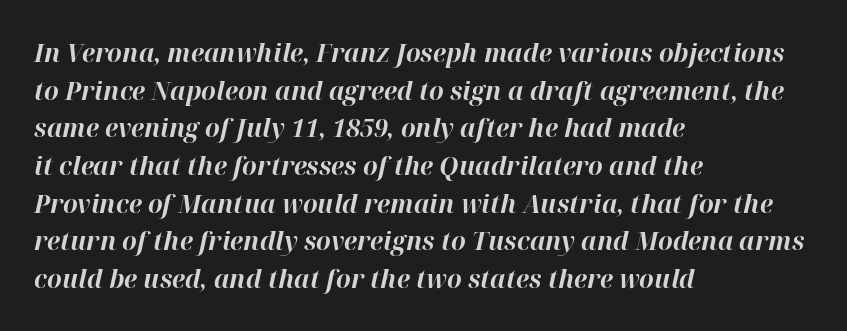
Does the copy run flush right? No — it runs flush left. Weight: bold. A clean baseline with only descenders dipping below it. This is oblique type, the kind used for emphasis or titles. Glyph-to-glyph distance matches everyday printed text. Vertical spacing — default.
